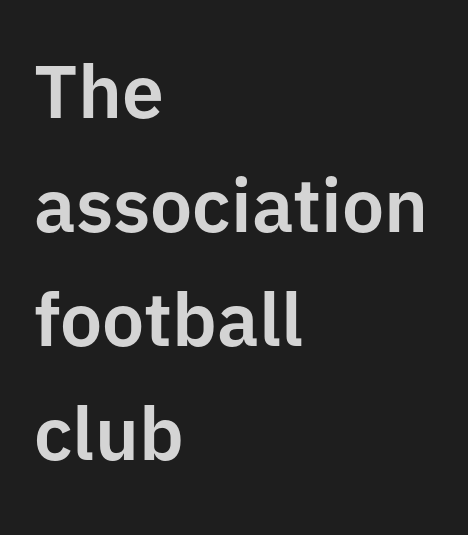
{"serif": "no", "italic": "no", "width": "normal", "stroke_contrast": "low", "x_height": "medium", "monospaced": "no", "underline": "no", "align": "left", "line_spacing": "normal", "line_spacing_ratio": 1.52, "letter_spacing": "normal", "letter_spacing_em": 0.0, "glyph_px": 75}
